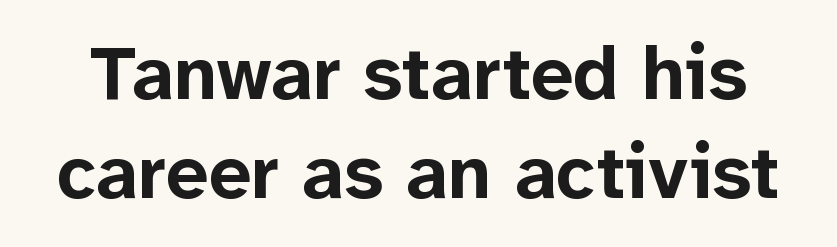
{"serif": "no", "italic": "no", "bold": "yes", "weight": "bold", "width": "normal", "stroke_contrast": "low", "x_height": "medium", "monospaced": "no", "underline": "no", "line_spacing": "normal", "line_spacing_ratio": 1.3, "letter_spacing": "normal", "letter_spacing_em": 0.0, "glyph_px": 76}
